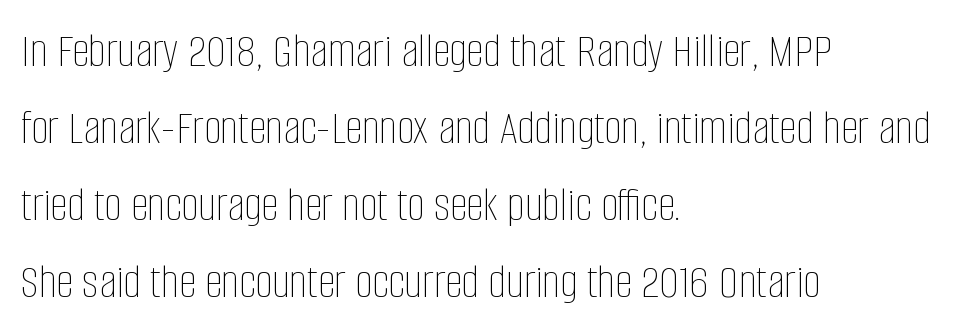
The image shows 49 px thin, condensed type, upright; set left-aligned, normal line spacing (1.57x), normal letter spacing, not underlined; low stroke contrast and a large x-height.
